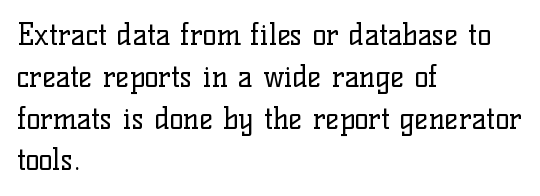
{"serif": "yes", "italic": "no", "bold": "no", "weight": "regular", "width": "normal", "stroke_contrast": "low", "x_height": "medium", "monospaced": "no", "underline": "no", "align": "left", "line_spacing": "normal", "line_spacing_ratio": 1.44, "letter_spacing": "normal", "letter_spacing_em": 0.0, "glyph_px": 29}
